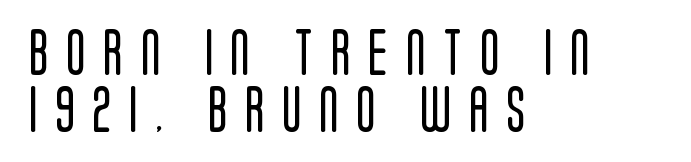
Q: Is the text bold? A: No.
Q: Is the text italic (slanted)? A: No, it is upright.
Q: Is the typeface a serif or a sans-serif typeface? A: Sans-serif.
Q: Is the text underlined? A: No.
Q: How is the paragraph aligned? A: Left-aligned.
Q: Is the spacing between letters normal or unusually wide? A: Unusually wide.
Q: Width (condensed, normal, or wide)? A: Condensed.
Q: Stroke contrast? A: Low.
Q: x-height? A: Large.
Q: Monospaced? A: No.
